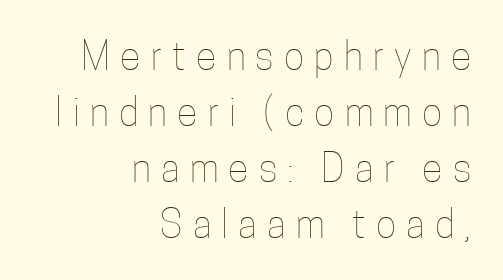
Q: Is the text bold? A: No.
Q: Is the text italic (slanted)? A: No, it is upright.
Q: Is the text underlined? A: No.
Q: How is the paragraph aligned? A: Right-aligned.
Q: Is the spacing between letters normal or unusually wide? A: Unusually wide.
Q: Is the spacing between lines tight, normal or loose? A: Normal.
Q: Width (condensed, normal, or wide)? A: Condensed.
Q: Stroke contrast? A: Low.
Q: x-height? A: Medium.
Q: Monospaced? A: No.
